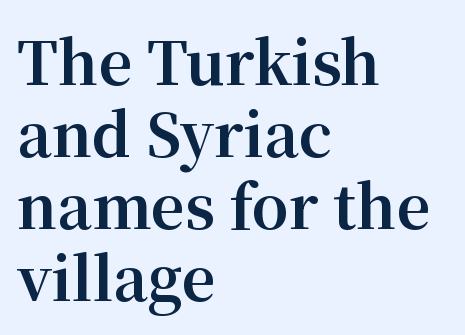
Q: Is the text bold? A: Yes.
Q: Is the text italic (slanted)? A: No, it is upright.
Q: Is the typeface a serif or a sans-serif typeface? A: Serif.
Q: Is the text underlined? A: No.
Q: How is the paragraph aligned? A: Left-aligned.
Q: Is the spacing between letters normal or unusually wide? A: Normal.
Q: Width (condensed, normal, or wide)? A: Normal.
Q: Stroke contrast? A: Medium.
Q: x-height? A: Medium.
Q: Monospaced? A: No.
